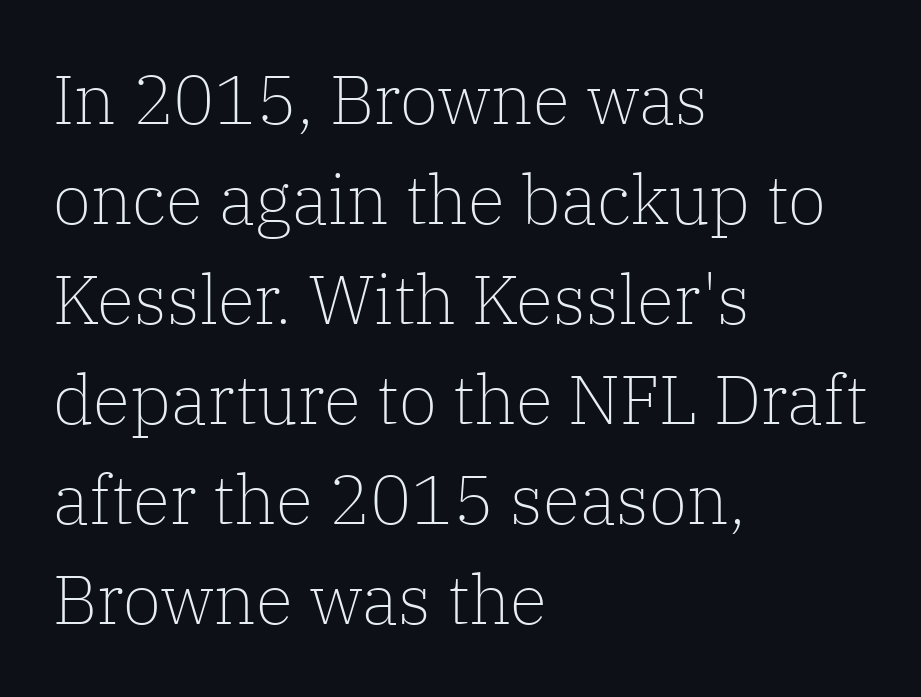
Q: Is the text bold? A: No.
Q: Is the text italic (slanted)? A: No, it is upright.
Q: Is the typeface a serif or a sans-serif typeface? A: Serif.
Q: Is the text underlined? A: No.
Q: How is the paragraph aligned? A: Left-aligned.
Q: Is the spacing between letters normal or unusually wide? A: Normal.
Q: Is the spacing between lines tight, normal or loose? A: Normal.
Q: Width (condensed, normal, or wide)? A: Normal.
Q: Stroke contrast? A: Low.
Q: x-height? A: Medium.
Q: Monospaced? A: No.
